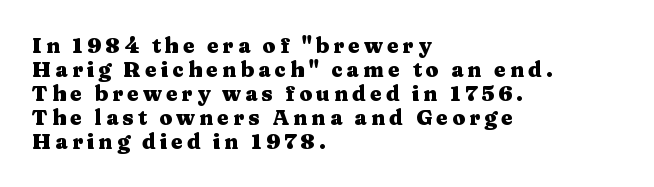
The image shows 21 px bold type, upright; set left-aligned, tight line spacing (1.14x), not underlined.
